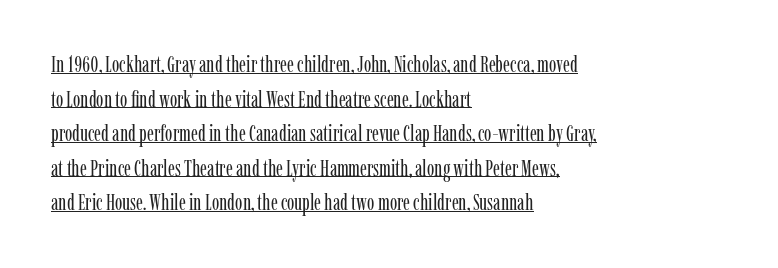
Summary of weight: not heavy and not bold. No italicization has been applied; the sample stays upright. The gaps between neighbouring characters are ordinary and unremarkable. What's the leading like? Ordinary, nothing unusual. A rule runs beneath these lines of type. Reading down the block, your eye returns to a fixed left position each line.
